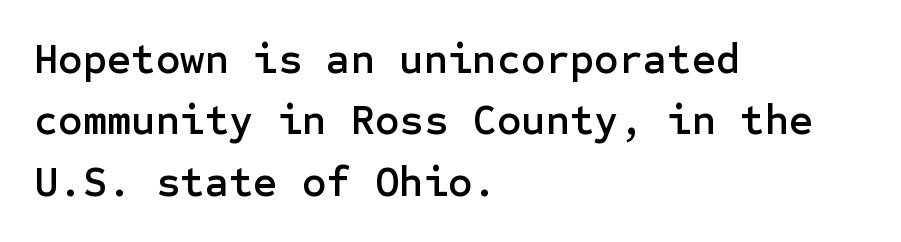
The image shows 42 px sans-serif type, upright; set left-aligned, normal line spacing (1.46x), normal letter spacing, not underlined; low stroke contrast and a medium x-height.
